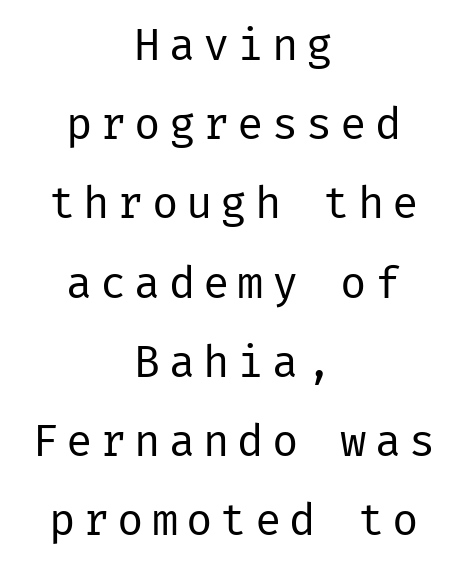
Q: Is the text bold? A: No.
Q: Is the text italic (slanted)? A: No, it is upright.
Q: Is the typeface a serif or a sans-serif typeface? A: Sans-serif.
Q: Is the text underlined? A: No.
Q: How is the paragraph aligned? A: Centered.
Q: Width (condensed, normal, or wide)? A: Normal.
Q: Stroke contrast? A: Low.
Q: x-height? A: Medium.
